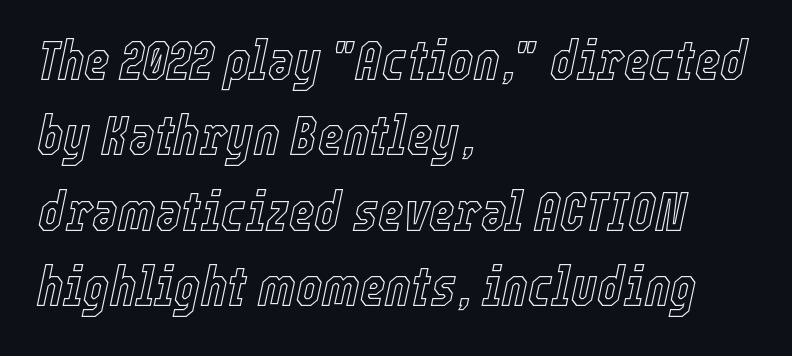
{"italic": "yes", "lean": "right", "slant_degrees": 12, "width": "condensed", "x_height": "medium", "monospaced": "no", "underline": "no", "align": "left", "line_spacing": "normal", "line_spacing_ratio": 1.37, "letter_spacing": "normal", "letter_spacing_em": 0.0, "glyph_px": 55}
